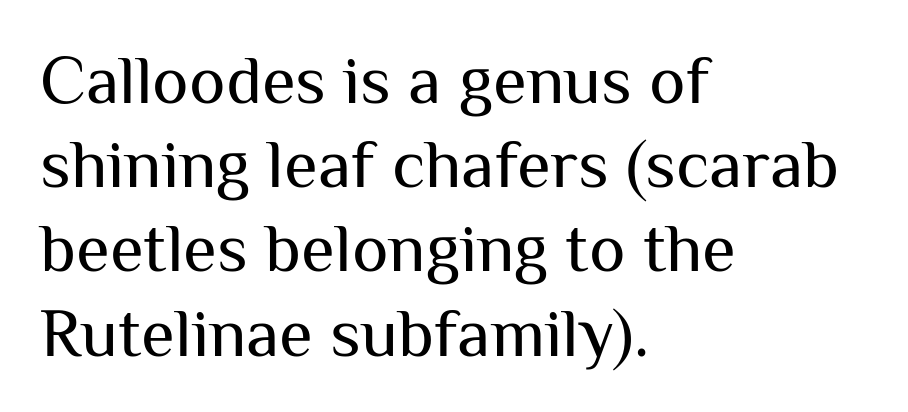
Q: Is the text bold? A: No.
Q: Is the text italic (slanted)? A: No, it is upright.
Q: Is the typeface a serif or a sans-serif typeface? A: Sans-serif.
Q: Is the text underlined? A: No.
Q: How is the paragraph aligned? A: Left-aligned.
Q: Is the spacing between letters normal or unusually wide? A: Normal.
Q: Width (condensed, normal, or wide)? A: Normal.
Q: Stroke contrast? A: Medium.
Q: x-height? A: Medium.
Q: Monospaced? A: No.
